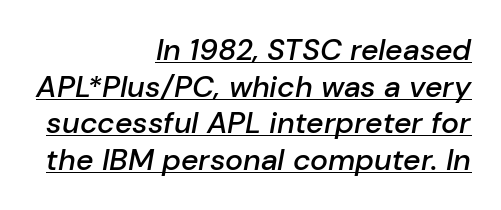
Looks like regular typesetting: each glyph gets only the width it needs. A somewhat darkened texture: the type is semibold rather than bold. Notice how the passage keeps a crisp vertical edge on the right only. A typesetter would mark this as italic. Has an underline been added? It has. The line texture is even and compact thanks to regular tracking.
